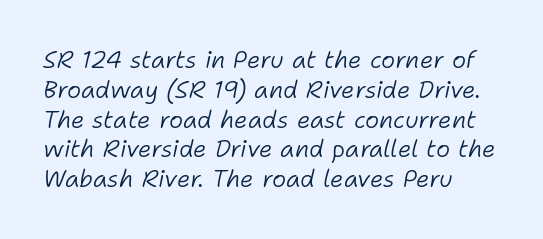
The image shows 24 px text type, italic (leaning right); set left-aligned, line spacing 1.24x, normal letter spacing, not underlined.
